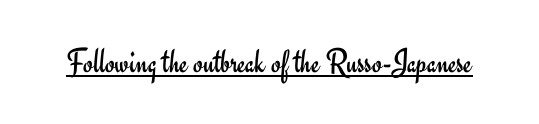
{"serif": "no", "bold": "no", "weight": "regular", "width": "normal", "stroke_contrast": "low", "x_height": "small", "monospaced": "no", "underline": "yes", "letter_spacing": "normal", "letter_spacing_em": 0.0, "glyph_px": 35}
